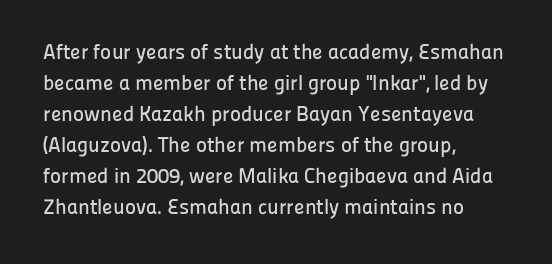
The image shows 21 px text type, upright; set left-aligned, normal line spacing (1.48x), normal letter spacing, not underlined.
